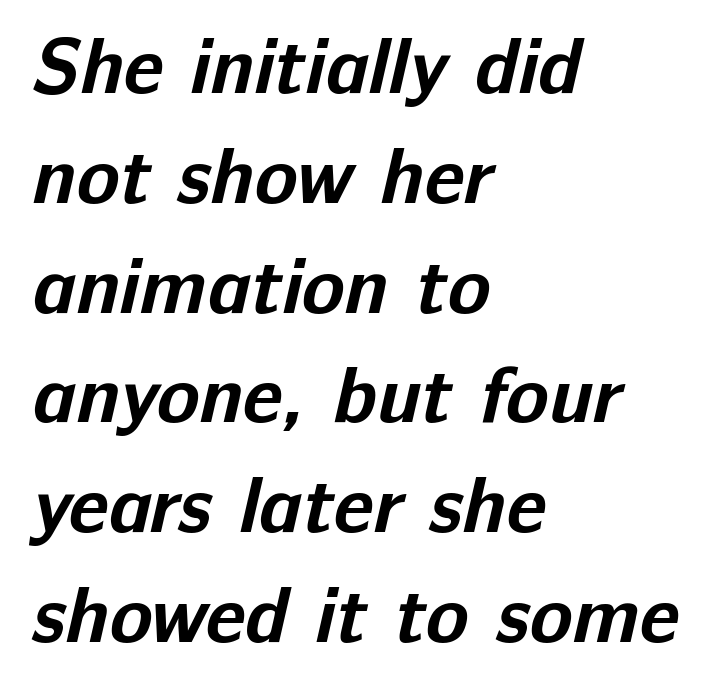
{"serif": "no", "bold": "yes", "weight": "bold", "width": "normal", "stroke_contrast": "low", "x_height": "medium", "monospaced": "no", "underline": "no", "align": "left", "line_spacing": "normal", "line_spacing_ratio": 1.39, "letter_spacing": "normal", "letter_spacing_em": 0.0, "glyph_px": 79}
